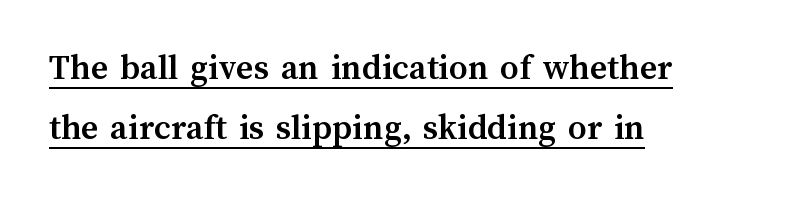
The image shows 37 px semibold type, upright; set left-aligned, normal line spacing (1.63x), normal letter spacing, underlined; medium stroke contrast and a medium x-height.
